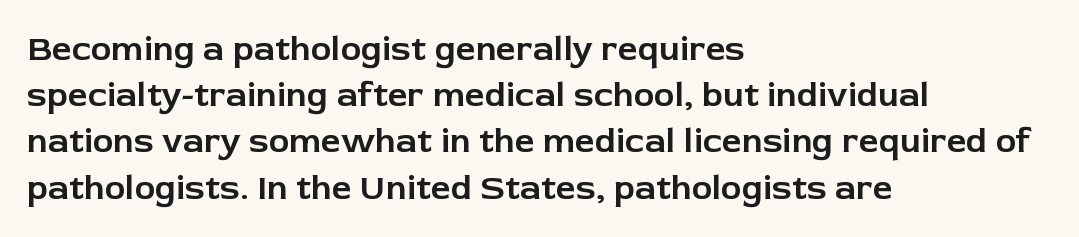
{"serif": "no", "italic": "no", "width": "normal", "stroke_contrast": "low", "x_height": "medium", "monospaced": "no", "underline": "no", "align": "left", "line_spacing": "normal", "line_spacing_ratio": 1.32, "letter_spacing": "normal", "letter_spacing_em": 0.0, "glyph_px": 35}
